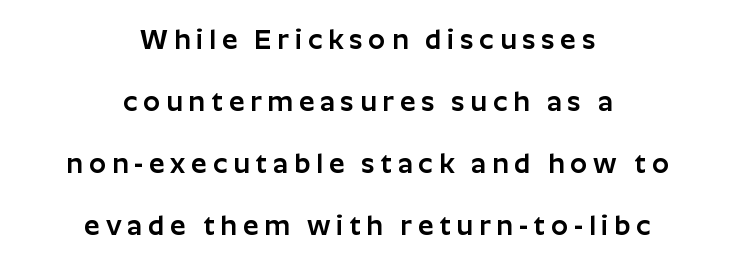
{"italic": "no", "underline": "no", "align": "center", "line_spacing": "loose", "line_spacing_ratio": 2.3, "letter_spacing": "wide", "letter_spacing_em": 0.22, "glyph_px": 27}
